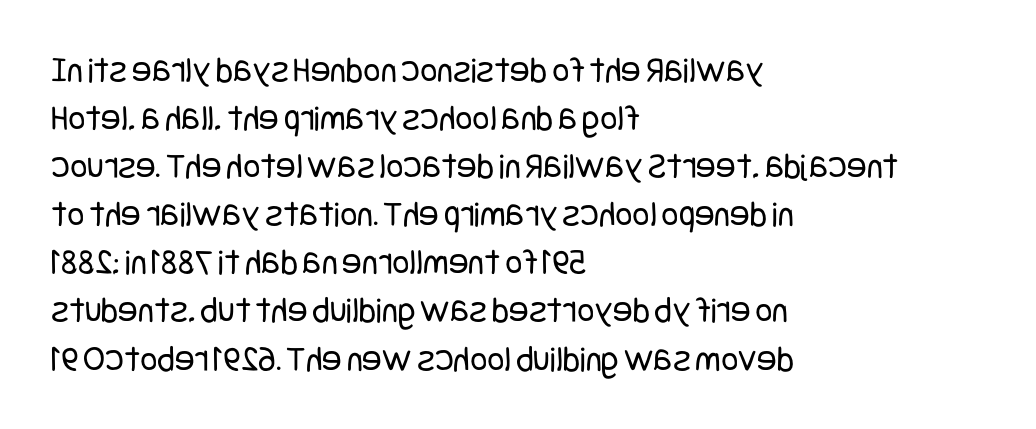
Q: Is the text bold? A: No.
Q: Is the text italic (slanted)? A: No, it is upright.
Q: Is the typeface a serif or a sans-serif typeface? A: Sans-serif.
Q: Is the text underlined? A: No.
Q: How is the paragraph aligned? A: Left-aligned.
Q: Is the spacing between letters normal or unusually wide? A: Normal.
Q: Is the spacing between lines tight, normal or loose? A: Normal.
Q: Width (condensed, normal, or wide)? A: Condensed.
Q: Stroke contrast? A: Low.
Q: x-height? A: Large.
